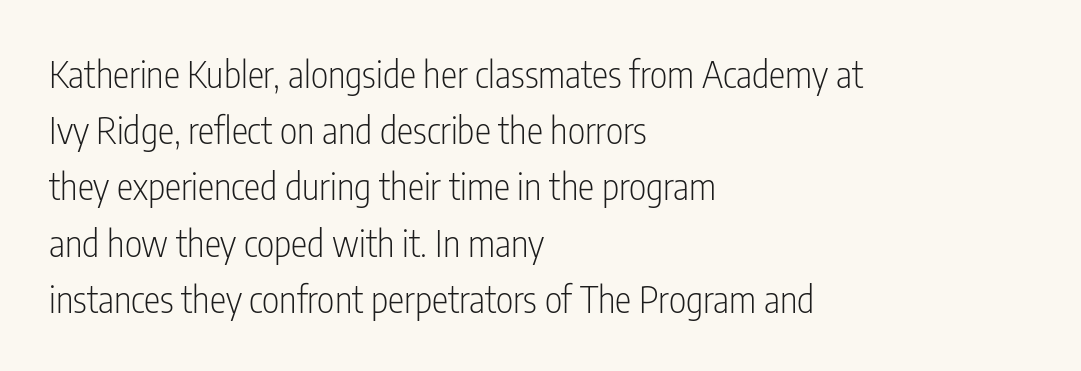
Vertical stems look standard width or narrower in stroke. The letters carry no serifs — their stems end cleanly without finishing strokes. The passage shown is typed in a proportional face where columns would drift. Spacing between characters is what you'd get straight out of the box. Ascenders rise straight up at ninety degrees. The foot of each line stays bare and open.
